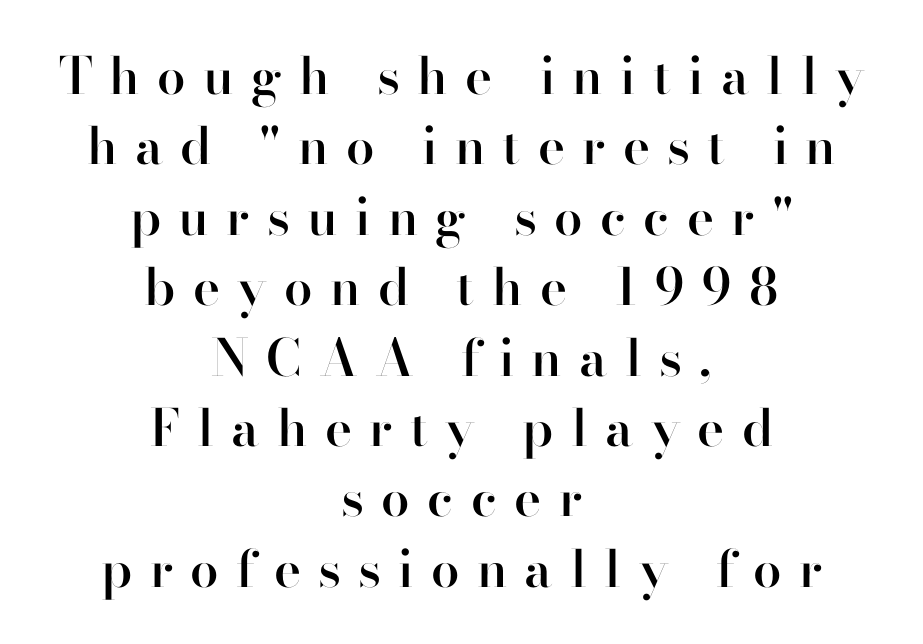
Q: Is the text bold? A: Semi-bold.
Q: Is the text italic (slanted)? A: No, it is upright.
Q: Is the typeface a serif or a sans-serif typeface? A: Sans-serif.
Q: Is the text underlined? A: No.
Q: How is the paragraph aligned? A: Centered.
Q: Is the spacing between letters normal or unusually wide? A: Unusually wide.
Q: Is the spacing between lines tight, normal or loose? A: Normal.
Q: Width (condensed, normal, or wide)? A: Normal.
Q: Stroke contrast? A: High.
Q: x-height? A: Small.
Q: Monospaced? A: No.
